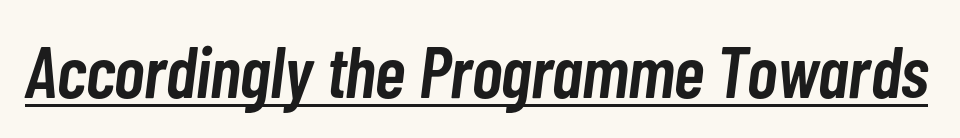
Q: Is the text bold? A: Semi-bold.
Q: Is the text italic (slanted)? A: Yes, it leans right by about 7 degrees.
Q: Is the text underlined? A: Yes.
Q: Is the spacing between letters normal or unusually wide? A: Normal.
Q: Width (condensed, normal, or wide)? A: Condensed.
Q: Stroke contrast? A: Low.
Q: x-height? A: Medium.
Q: Monospaced? A: No.
